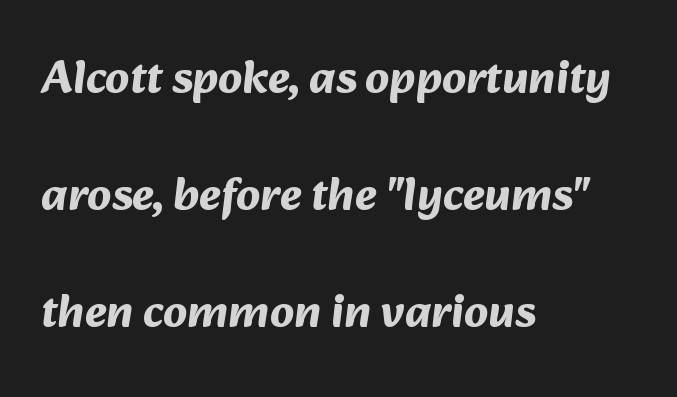
Spacing verdict: proportional, widths tailored to each character. Words appear dense and cohesive because spacing is normal. These lines stack with their left ends in a neat column. The text was rendered using a sans face with plain stroke endings.
